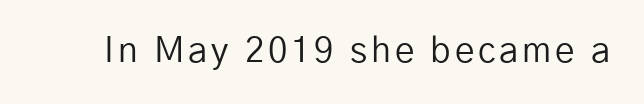
The image shows 35 px regular-weight sans-serif type, upright; set not underlined; low stroke contrast and a medium x-height.
